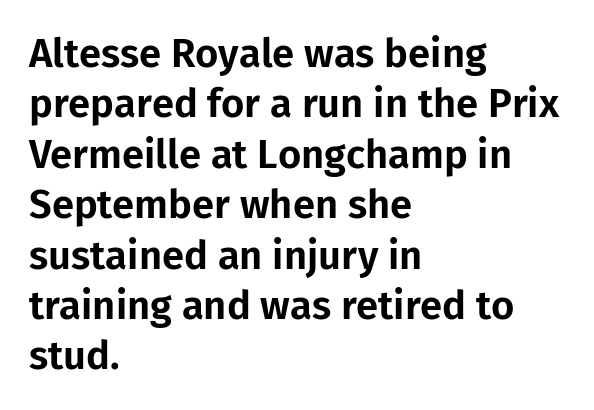
The image shows 40 px sans-serif type, upright; set left-aligned, normal line spacing (1.26x), normal letter spacing, not underlined; low stroke contrast and a medium x-height.
